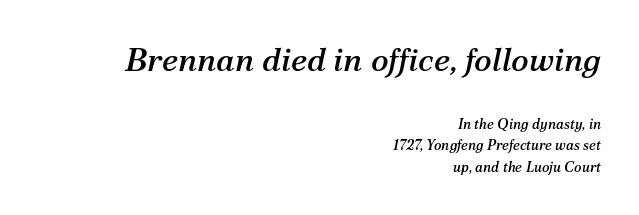
Q: Is the text italic (slanted)? A: Yes, it leans right by about 12 degrees.
Q: Is the typeface a serif or a sans-serif typeface? A: Serif.
Q: Is the text underlined? A: No.
Q: How is the paragraph aligned? A: Right-aligned.
Q: Is the spacing between letters normal or unusually wide? A: Normal.
Q: Is the spacing between lines tight, normal or loose? A: Normal.
Q: Which block of text is set in a larger size, the first (top) or the second (bottom)? A: The first (top) one.
Q: Width (condensed, normal, or wide)? A: Normal.
Q: Stroke contrast? A: Medium.
Q: x-height? A: Medium.
Q: Monospaced? A: No.
